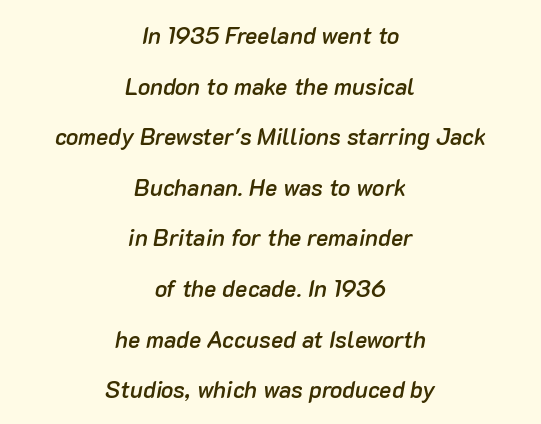
Q: Is the text bold? A: Semi-bold.
Q: Is the text italic (slanted)? A: Yes, it leans right by about 10 degrees.
Q: Is the text underlined? A: No.
Q: How is the paragraph aligned? A: Centered.
Q: Is the spacing between letters normal or unusually wide? A: Normal.
Q: Is the spacing between lines tight, normal or loose? A: Loose.
